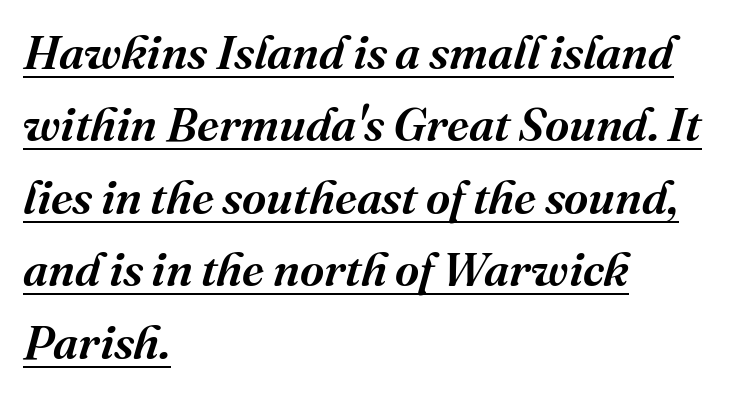
Q: Is the text italic (slanted)? A: Yes, it leans right by about 16 degrees.
Q: Is the typeface a serif or a sans-serif typeface? A: Serif.
Q: Is the text underlined? A: Yes.
Q: How is the paragraph aligned? A: Left-aligned.
Q: Is the spacing between letters normal or unusually wide? A: Normal.
Q: Is the spacing between lines tight, normal or loose? A: Normal.
Q: Width (condensed, normal, or wide)? A: Normal.
Q: Stroke contrast? A: Medium.
Q: x-height? A: Medium.
Q: Monospaced? A: No.
